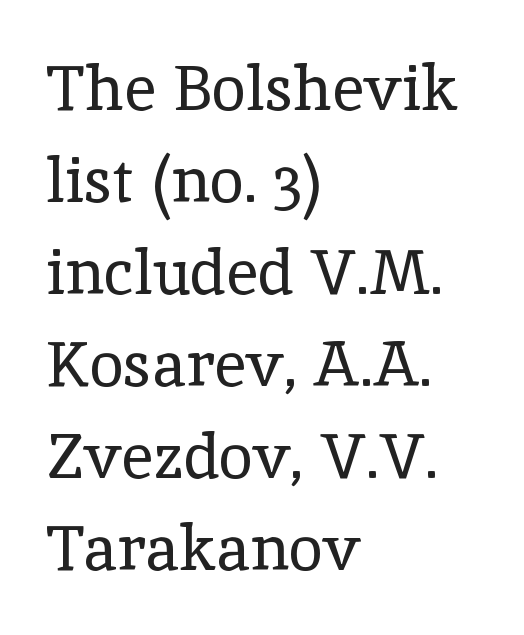
A clean baseline with only descenders dipping below it. These lines are rendered in a variable-pitch font. Each line starts at the same left margin while the right side varies. A typesetter would call this leading conventional body-copy spacing.
